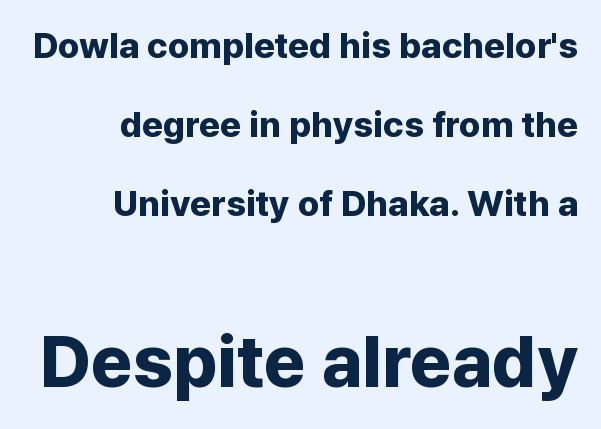
Q: Is the text bold? A: Yes.
Q: Is the text italic (slanted)? A: No, it is upright.
Q: Is the typeface a serif or a sans-serif typeface? A: Sans-serif.
Q: Is the text underlined? A: No.
Q: How is the paragraph aligned? A: Right-aligned.
Q: Is the spacing between letters normal or unusually wide? A: Normal.
Q: Is the spacing between lines tight, normal or loose? A: Loose.
Q: Which block of text is set in a larger size, the first (top) or the second (bottom)? A: The second (bottom) one.
Q: Width (condensed, normal, or wide)? A: Normal.
Q: Stroke contrast? A: Low.
Q: x-height? A: Medium.
Q: Monospaced? A: No.
